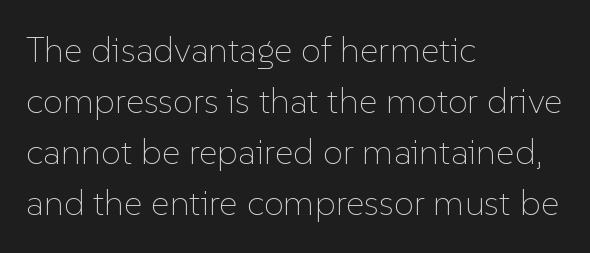
Line starts are locked; line ends wander. It's the straight-up-and-down kind of type. Lines of text with bare space underneath. The passage shown stacks its lines at a standard gap. Here the designer chose a conventional face with non-uniform glyph widths.
